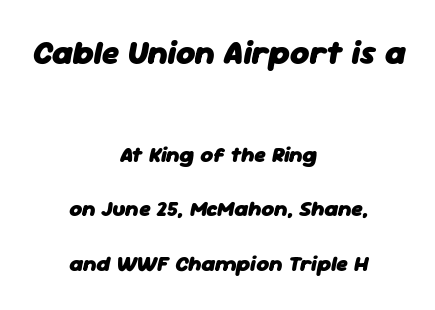
Glance below the letters and you will spot only blank space. Looking at the ascenders, they clearly lean. Layout note: lines centered. These words are printed bold, with thick strokes throughout.
